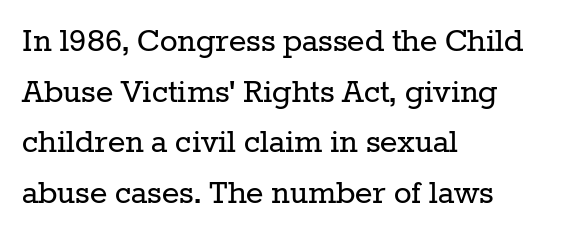
The image shows 37 px regular-weight serif type, upright; set left-aligned, normal line spacing (1.37x), normal letter spacing, not underlined; low stroke contrast and a medium x-height.
